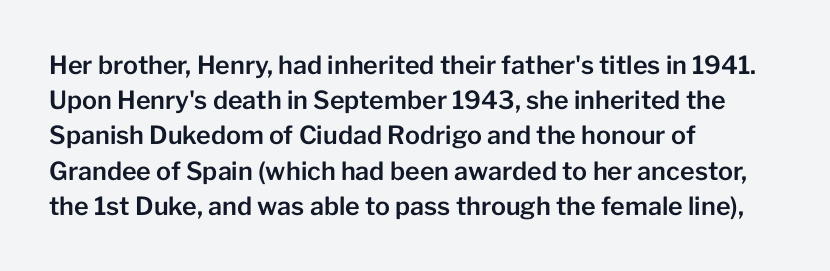
{"italic": "no", "underline": "no", "align": "left", "line_spacing": "normal", "line_spacing_ratio": 1.41, "letter_spacing": "normal", "letter_spacing_em": 0.0, "glyph_px": 25}
